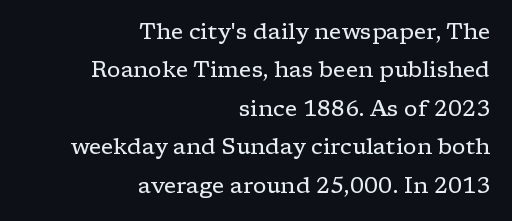
The image shows 22 px text type, upright; set right-aligned, line spacing 1.75x, normal letter spacing, not underlined.
